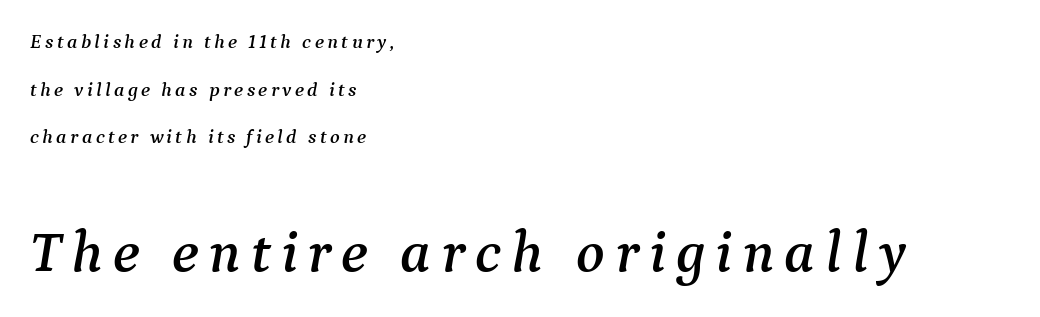
Notice the wide empty band between every row — that's loose leading. Type without underlining. You could not count columns in this text — the font is proportionally spaced. This is oblique type, the kind used for emphasis or titles.
